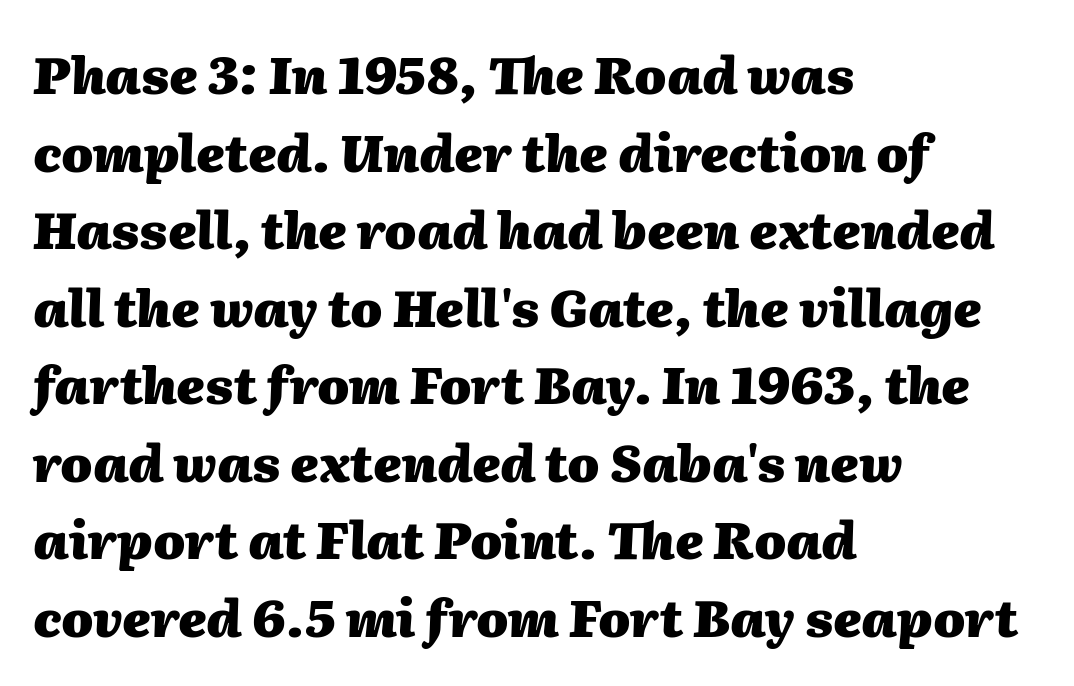
{"italic": "yes", "lean": "right", "slant_degrees": 2, "bold": "yes", "weight": "heavy", "width": "normal", "stroke_contrast": "medium", "x_height": "medium", "monospaced": "no", "underline": "no", "align": "left", "line_spacing": "normal", "line_spacing_ratio": 1.52, "letter_spacing": "normal", "letter_spacing_em": 0.0, "glyph_px": 51}
